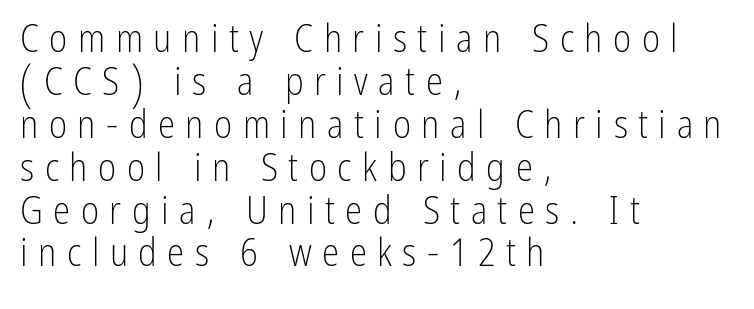
The image shows 39 px light, condensed sans-serif type, upright; set left-aligned, tight line spacing (1.1x), unusually wide letter spacing (+0.27 em), not underlined; low stroke contrast and a medium x-height.
